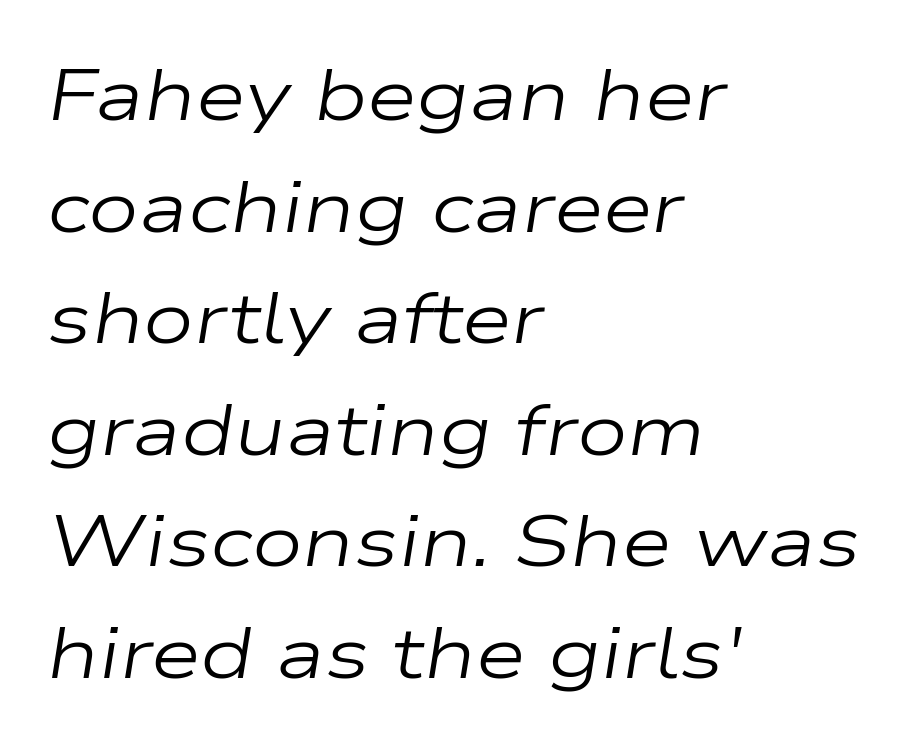
Q: Is the text bold? A: No.
Q: Is the text italic (slanted)? A: Yes, it leans right by about 9 degrees.
Q: Is the text underlined? A: No.
Q: How is the paragraph aligned? A: Left-aligned.
Q: Is the spacing between letters normal or unusually wide? A: Normal.
Q: Is the spacing between lines tight, normal or loose? A: Normal.
Q: Width (condensed, normal, or wide)? A: Wide.
Q: Stroke contrast? A: Low.
Q: x-height? A: Medium.
Q: Monospaced? A: No.
